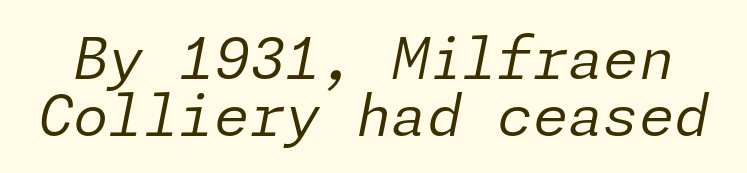
The image shows 57 px regular-weight type, italic (leaning right); set tight line spacing (1.0x), normal letter spacing, not underlined; low stroke contrast and a medium x-height.
